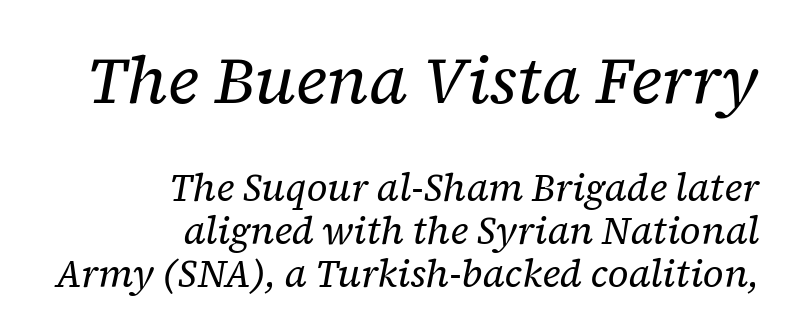
{"serif": "yes", "italic": "yes", "lean": "right", "slant_degrees": 12, "bold": "no", "weight": "regular", "width": "normal", "stroke_contrast": "low", "x_height": "medium", "monospaced": "no", "underline": "no", "align": "right", "line_spacing": "tight", "line_spacing_ratio": 1.13, "letter_spacing": "normal", "letter_spacing_em": 0.0, "larger_block": "first", "size_ratio": 1.74, "glyph_px": 66}
